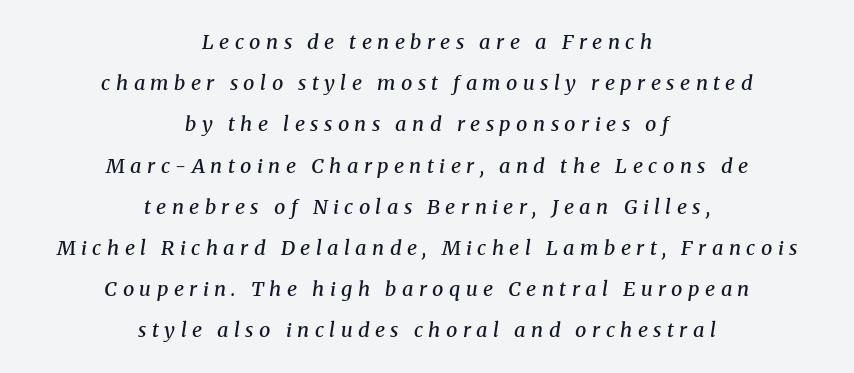
Q: Is the text bold? A: Semi-bold.
Q: Is the text italic (slanted)? A: Yes, it leans right by about 8 degrees.
Q: Is the text underlined? A: No.
Q: How is the paragraph aligned? A: Centered.
Q: Is the spacing between letters normal or unusually wide? A: Unusually wide.
Q: Is the spacing between lines tight, normal or loose? A: Loose.
